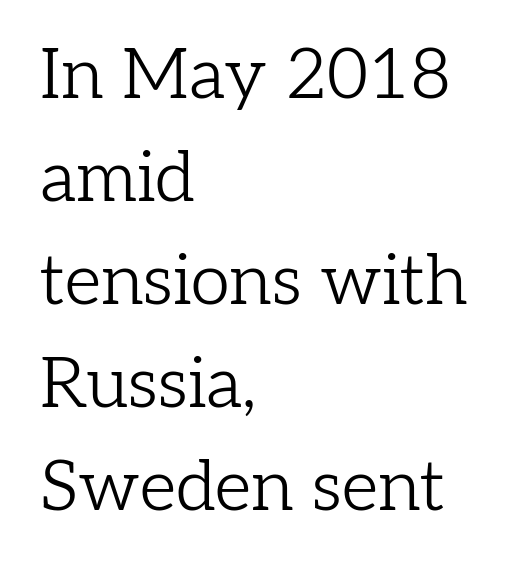
{"serif": "yes", "italic": "no", "bold": "no", "weight": "light", "width": "normal", "stroke_contrast": "low", "x_height": "medium", "monospaced": "no", "underline": "no", "align": "left", "line_spacing": "normal", "line_spacing_ratio": 1.45, "letter_spacing": "normal", "letter_spacing_em": 0.0, "glyph_px": 71}
